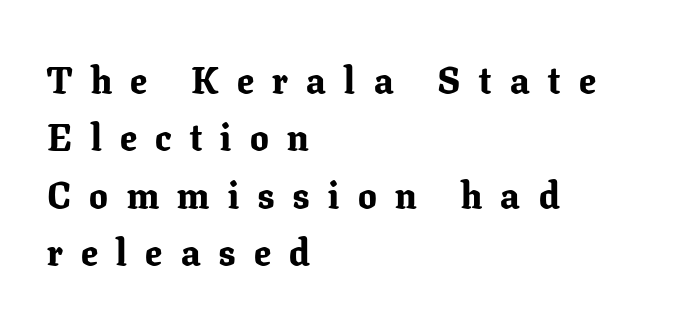
Every letter is thick-stroked: bold, no question. I'd call this a serif setting — the letters wear small feet. These lines have a slow, spaced-out rhythm from letter to letter. The vertical gap from one line to the next is medium.
